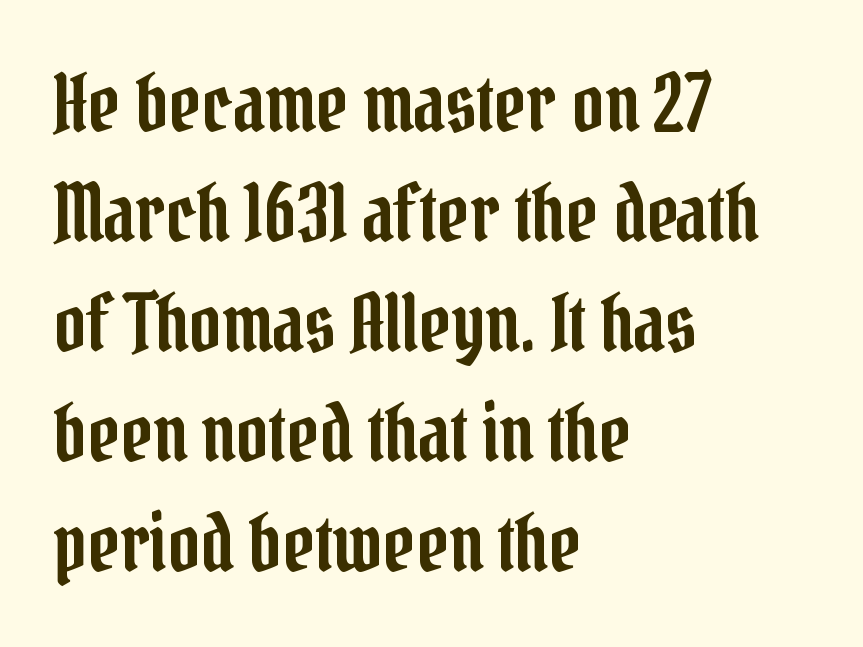
A classic flush-left, rag-right setting is used for this passage. The passage shown is typeset with a serif family. Nothing unusual about the tracking: characters are spaced as the font intends. Note the varied advance widths — an 'i' is clearly narrower than an 'm'. Descenders are the only things crossing below the line.
